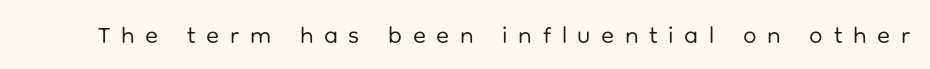
Q: Is the text bold? A: No.
Q: Is the text italic (slanted)? A: No, it is upright.
Q: Is the text underlined? A: No.
Q: Is the spacing between letters normal or unusually wide? A: Unusually wide.
